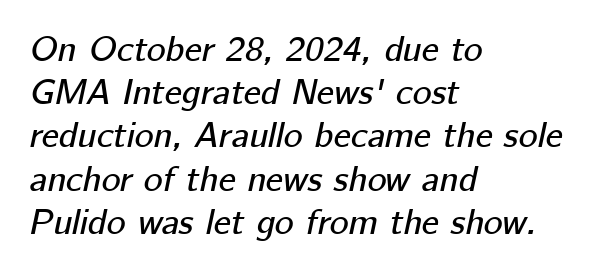
The letters advance in unequal steps, a hallmark of proportional type. The setting favours the left margin, as ordinary paragraphs usually do. Compared with typical body copy, the letter spacing here is the same. No word sits above an underline.
